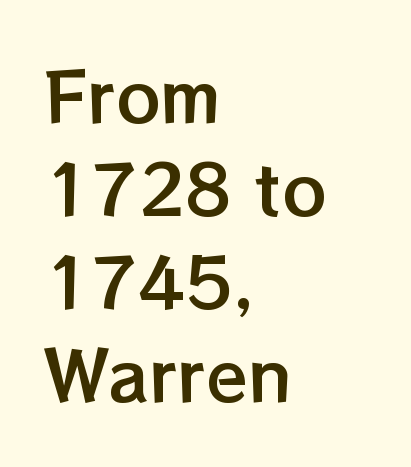
The image shows 68 px text type, upright; set left-aligned, normal line spacing (1.37x), normal letter spacing, not underlined; low stroke contrast and a medium x-height.
